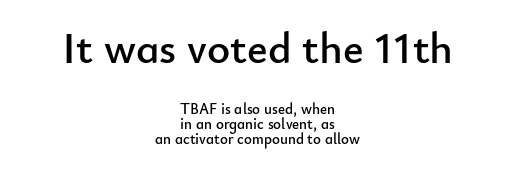
The image shows 44 px sans-serif type, upright; set centered, tight line spacing (0.98x), normal letter spacing, not underlined; the first (top) block is 2.93x larger; low stroke contrast and a small x-height.
